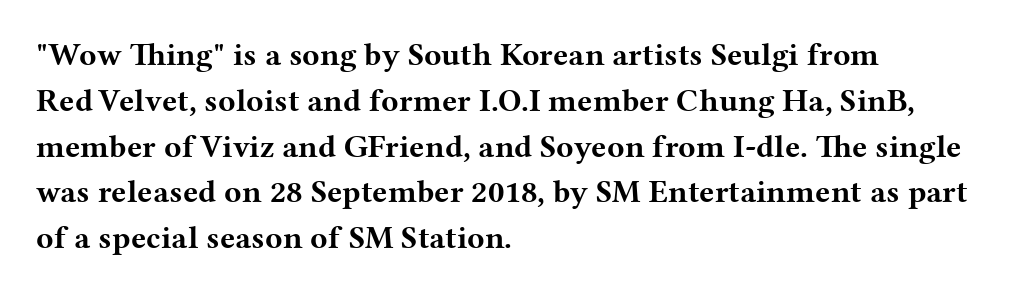
Q: Is the text bold? A: Yes.
Q: Is the text italic (slanted)? A: No, it is upright.
Q: Is the typeface a serif or a sans-serif typeface? A: Serif.
Q: Is the text underlined? A: No.
Q: How is the paragraph aligned? A: Left-aligned.
Q: Is the spacing between letters normal or unusually wide? A: Normal.
Q: Is the spacing between lines tight, normal or loose? A: Normal.
Q: Width (condensed, normal, or wide)? A: Wide.
Q: Stroke contrast? A: Medium.
Q: x-height? A: Medium.
Q: Monospaced? A: No.
